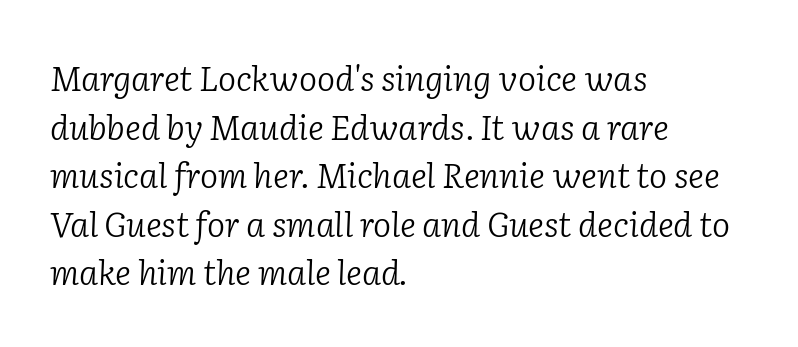
The image shows 34 px light serif type, italic (leaning right); set left-aligned, normal line spacing (1.43x), normal letter spacing, not underlined; low stroke contrast and a medium x-height.
